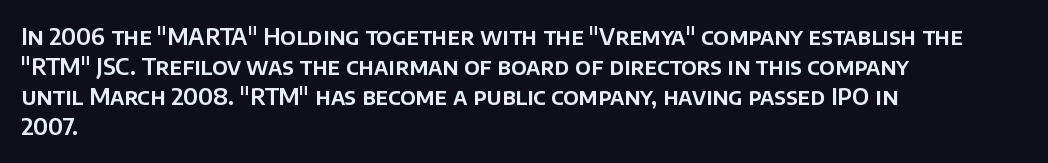
The ragged edge is on the right, which tells us the setting is flush left. What's the leading like? Ordinary, nothing unusual. Posture: straight, roman, zero tilt. The face used here is rendered with its standard letterfit. Letters rest on an invisible, unmarked baseline.
